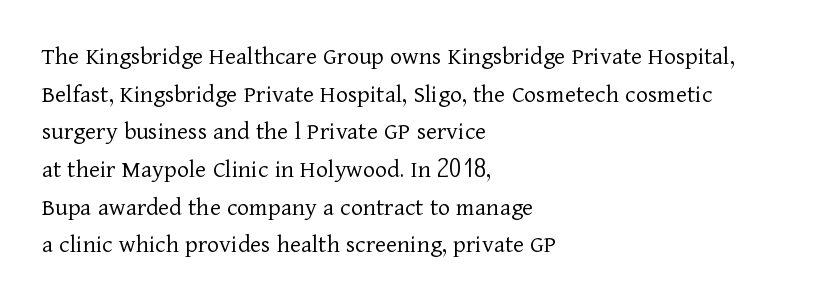
Q: Is the text bold? A: No.
Q: Is the text italic (slanted)? A: No, it is upright.
Q: Is the text underlined? A: No.
Q: How is the paragraph aligned? A: Left-aligned.
Q: Is the spacing between letters normal or unusually wide? A: Normal.
Q: Is the spacing between lines tight, normal or loose? A: Normal.
